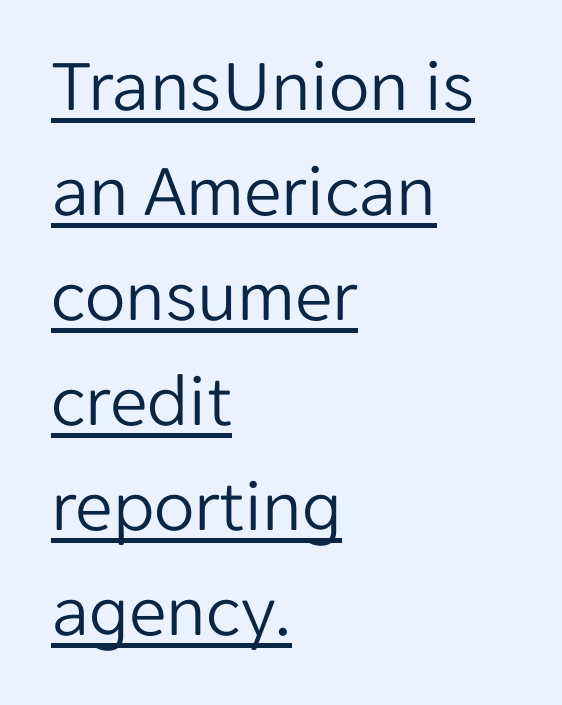
Each letter keeps its own natural width here, so spacing adapts to shape. If you measured baseline to baseline, you'd find a middling distance. How are the letters spaced? Ordinarily, with no added tracking. The letterforms sit at book weight or below. Check the space under the baseline: a stroke is drawn there.
